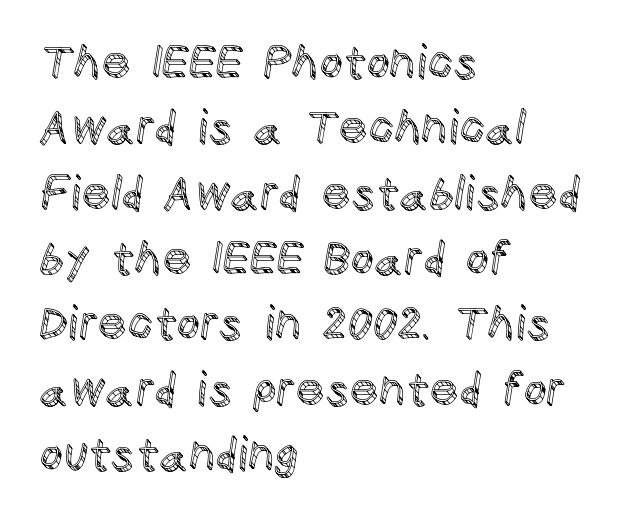
Words appear dense and cohesive because spacing is normal. The words here are not underlined. Do the characters align in a grid? No, the font is proportional. Regarding leading, the lines here are spaced in the standard way. These lines stack with their left ends in a neat column.
